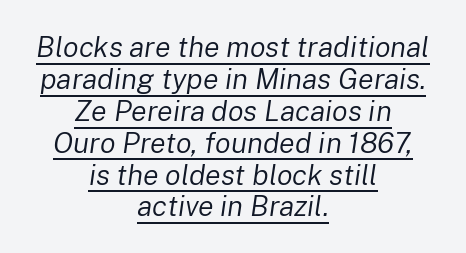
Compared with ordinary roman type, these characters are visibly tilted. Look at the tracking — it's just the regular setting, nothing added. The rendering positions every line midway between the sides. Is the type heavy? It reads as light-to-regular instead. Is there much room between lines? No — they nearly touch.
